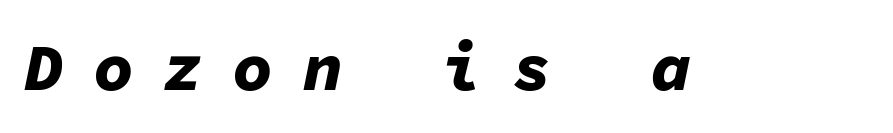
Words float on clear page, feet unadorned. Here the designer chose a console-style face with uniform glyph widths. This sample uses expanded letter spacing, leaving extra air between glyphs. The specimen reads as italic at a glance. Compared with an ordinary text face, these strokes are far heavier — a full bold.
